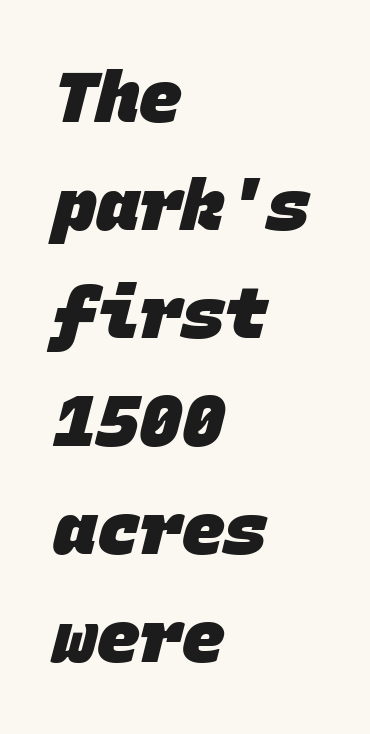
Q: Is the text bold? A: Yes.
Q: Is the typeface a serif or a sans-serif typeface? A: Sans-serif.
Q: Is the text underlined? A: No.
Q: How is the paragraph aligned? A: Left-aligned.
Q: Is the spacing between letters normal or unusually wide? A: Normal.
Q: Is the spacing between lines tight, normal or loose? A: Normal.
Q: Width (condensed, normal, or wide)? A: Normal.
Q: Stroke contrast? A: Low.
Q: x-height? A: Large.
Q: Monospaced? A: Yes.
